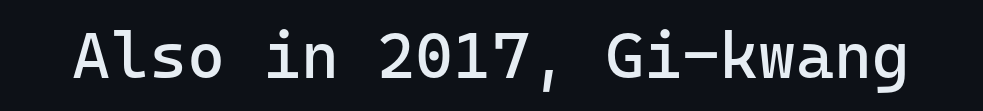
Spacing verdict: monospaced, one width for all characters. Ink coverage per letter is moderate at most. Does the type have serifs? No, each stem ends abruptly. This rendering features lettering with no underline.
